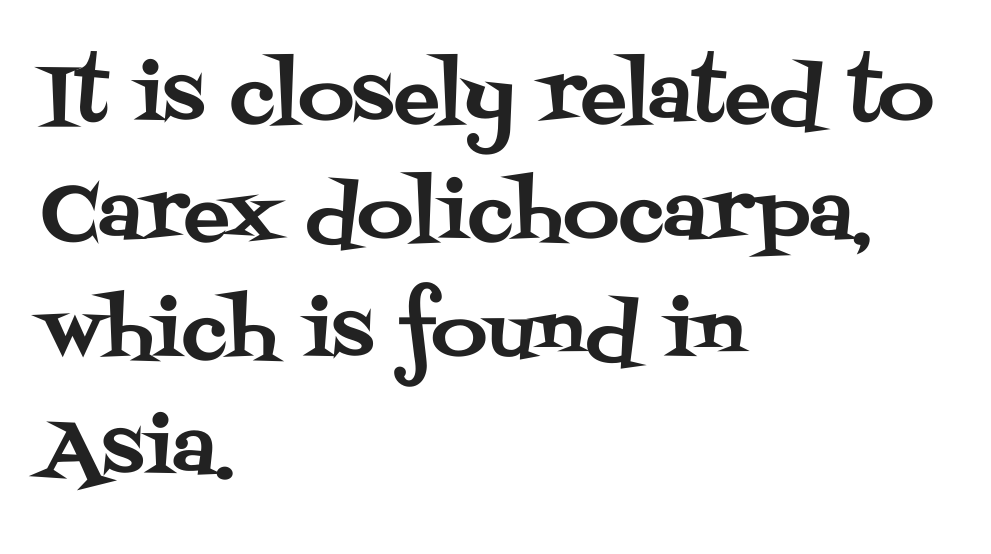
{"serif": "yes", "italic": "no", "width": "normal", "stroke_contrast": "medium", "x_height": "large", "monospaced": "no", "underline": "no", "align": "left", "line_spacing": "normal", "line_spacing_ratio": 1.53, "letter_spacing": "normal", "letter_spacing_em": 0.0, "glyph_px": 77}
